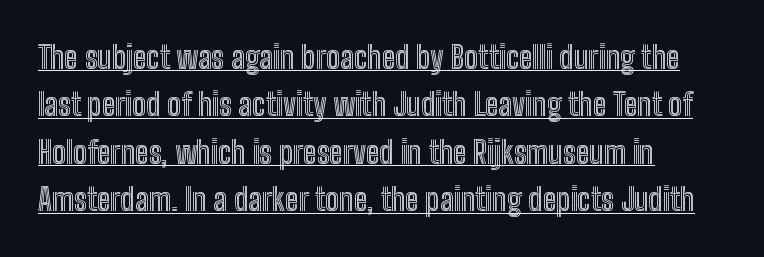
The image shows 31 px condensed type, upright; set left-aligned, normal line spacing (1.53x), normal letter spacing, underlined; a medium x-height.
